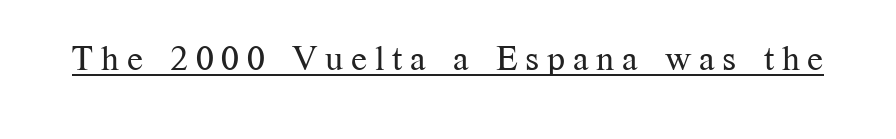
{"serif": "yes", "italic": "no", "bold": "no", "weight": "regular", "width": "normal", "stroke_contrast": "medium", "x_height": "medium", "monospaced": "no", "underline": "yes", "letter_spacing": "wide", "letter_spacing_em": 0.22, "glyph_px": 35}
